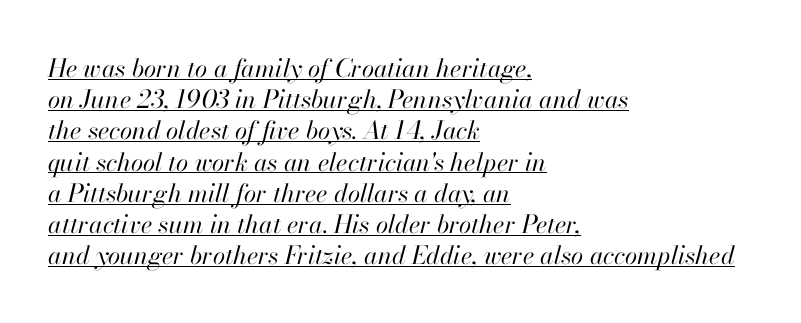
{"italic": "yes", "lean": "right", "slant_degrees": 13, "bold": "no", "underline": "yes", "align": "left", "line_spacing": "normal", "line_spacing_ratio": 1.25, "letter_spacing": "normal", "letter_spacing_em": 0.0, "glyph_px": 25}
